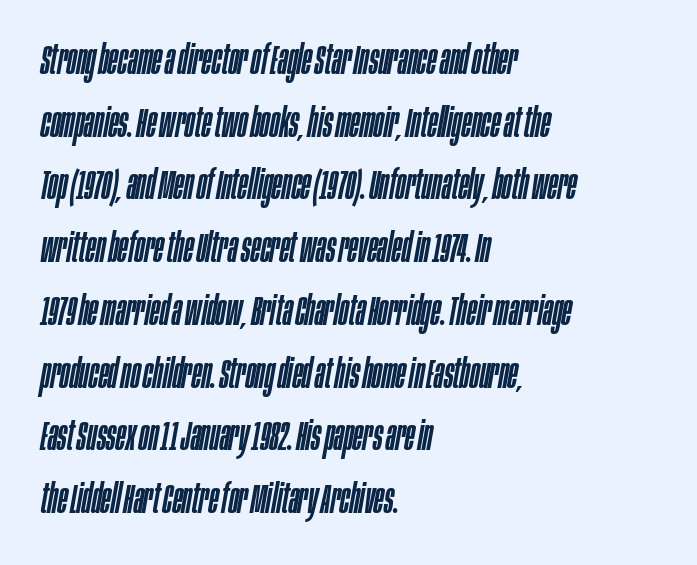
{"italic": "yes", "lean": "right", "slant_degrees": 10, "width": "condensed", "stroke_contrast": "low", "x_height": "large", "monospaced": "no", "underline": "no", "align": "left", "line_spacing": "normal", "line_spacing_ratio": 1.53, "letter_spacing": "normal", "letter_spacing_em": 0.0, "glyph_px": 41}
